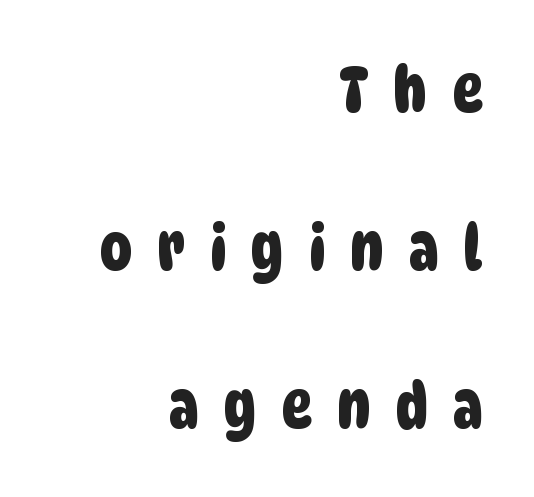
{"serif": "no", "width": "condensed", "stroke_contrast": "low", "x_height": "large", "monospaced": "no", "underline": "no", "align": "right", "line_spacing": "loose", "line_spacing_ratio": 2.47, "letter_spacing": "wide", "letter_spacing_em": 0.39, "glyph_px": 64}
